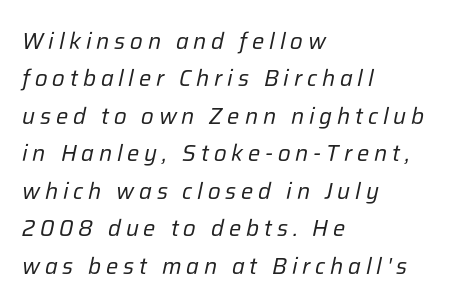
{"italic": "yes", "lean": "right", "slant_degrees": 12, "bold": "no", "underline": "no", "align": "left", "line_spacing": "normal", "line_spacing_ratio": 1.63, "letter_spacing": "wide", "letter_spacing_em": 0.21, "glyph_px": 23}
